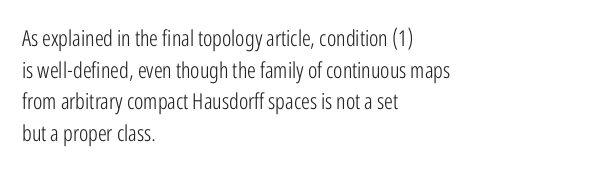
{"italic": "no", "bold": "no", "underline": "no", "align": "left", "line_spacing": "normal", "line_spacing_ratio": 1.44, "letter_spacing": "normal", "letter_spacing_em": 0.0, "glyph_px": 22}
